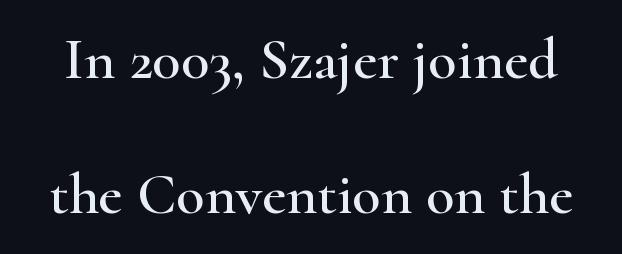
The image shows 59 px wide serif type, upright; set loose line spacing (2.29x), normal letter spacing, not underlined; high stroke contrast and a small x-height.
